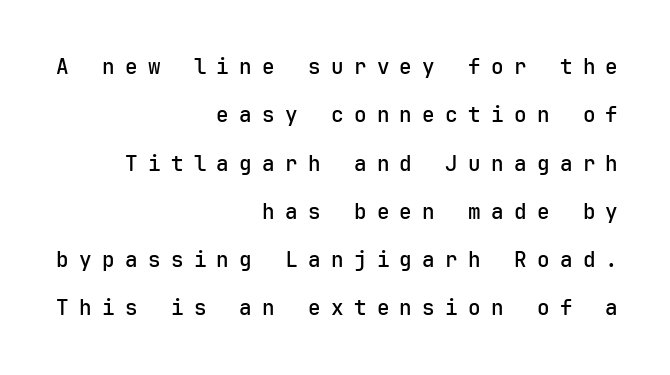
The image shows 21 px text type, upright; set right-aligned, loose line spacing (2.3x), unusually wide letter spacing (+0.49 em), not underlined.
